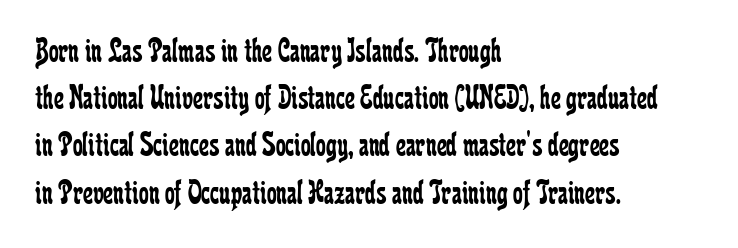
The image shows 35 px regular-weight, condensed serif type, upright; set left-aligned, normal line spacing (1.35x), normal letter spacing, not underlined; low stroke contrast and a medium x-height.
